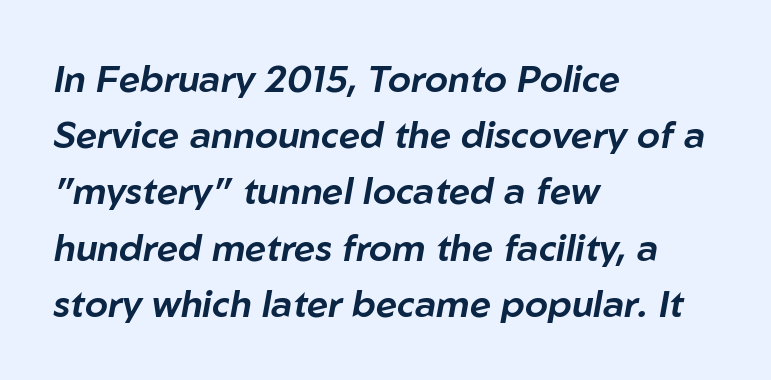
A typesetter would mark this as italic. A clean baseline with only descenders dipping below it. The compositor pushed each line to the left boundary. Leading: standard.
